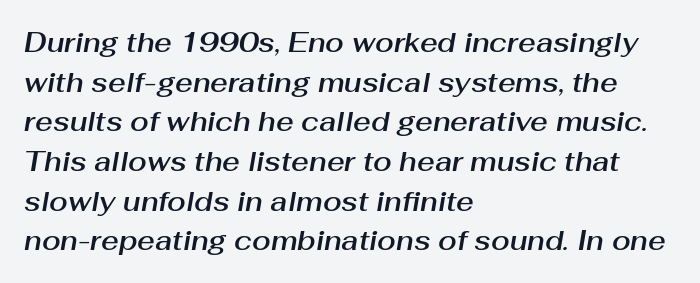
Q: Is the text italic (slanted)? A: Yes, it leans right by about 10 degrees.
Q: Is the text underlined? A: No.
Q: How is the paragraph aligned? A: Left-aligned.
Q: Is the spacing between letters normal or unusually wide? A: Normal.
Q: Is the spacing between lines tight, normal or loose? A: Normal.
